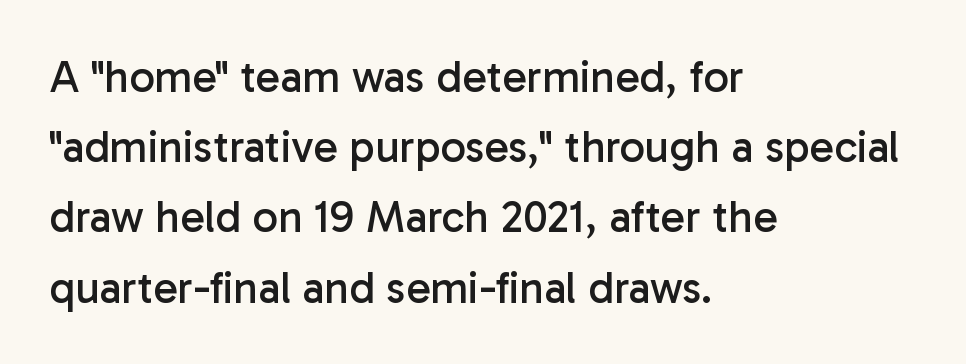
The image shows 45 px regular-weight sans-serif type, upright; set left-aligned, normal line spacing (1.56x), normal letter spacing, not underlined; low stroke contrast and a medium x-height.
